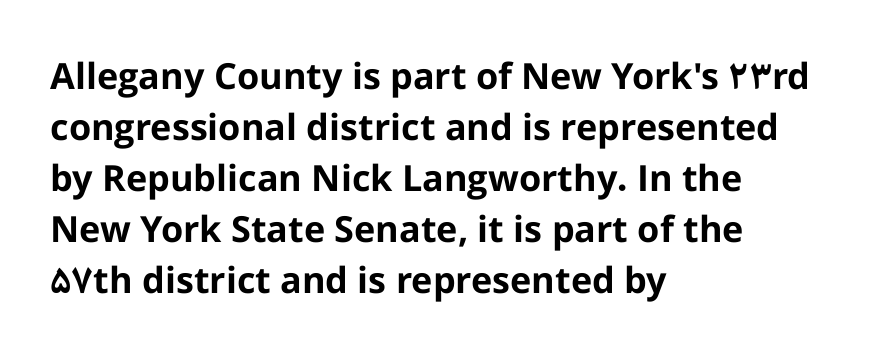
Q: Is the text bold? A: Yes.
Q: Is the text italic (slanted)? A: No, it is upright.
Q: Is the typeface a serif or a sans-serif typeface? A: Sans-serif.
Q: Is the text underlined? A: No.
Q: How is the paragraph aligned? A: Left-aligned.
Q: Is the spacing between letters normal or unusually wide? A: Normal.
Q: Is the spacing between lines tight, normal or loose? A: Normal.
Q: Width (condensed, normal, or wide)? A: Normal.
Q: Stroke contrast? A: Low.
Q: x-height? A: Medium.
Q: Monospaced? A: No.
